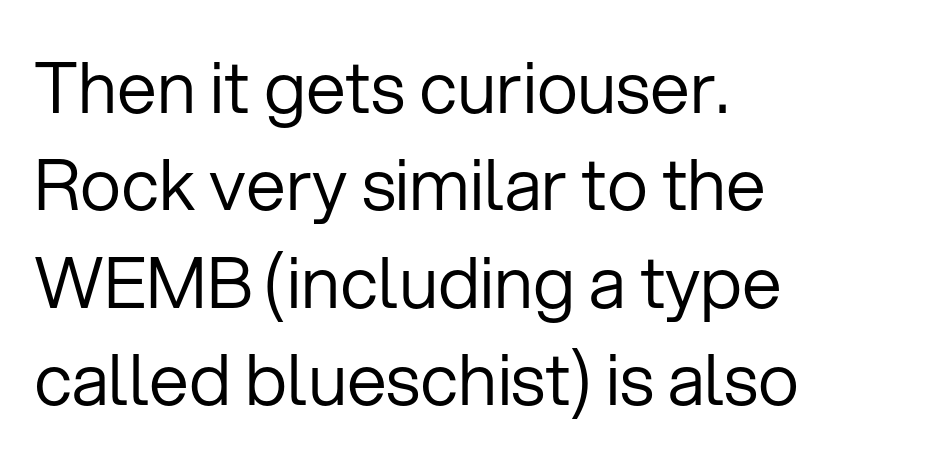
{"serif": "no", "italic": "no", "bold": "no", "weight": "regular", "width": "normal", "stroke_contrast": "low", "x_height": "medium", "monospaced": "no", "underline": "no", "align": "left", "line_spacing": "normal", "line_spacing_ratio": 1.37, "letter_spacing": "normal", "letter_spacing_em": 0.0, "glyph_px": 71}
